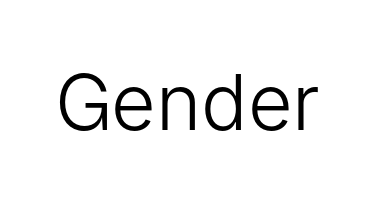
The image shows 77 px light sans-serif type, upright; set normal letter spacing, not underlined; low stroke contrast and a medium x-height.
